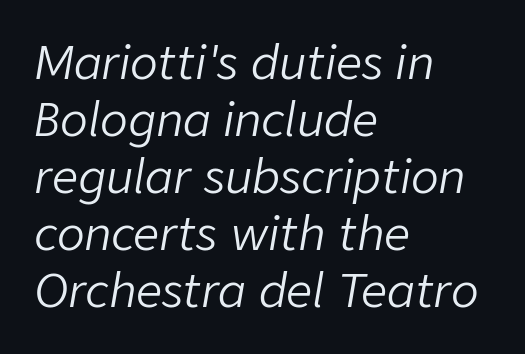
Q: Is the text bold? A: No.
Q: Is the text italic (slanted)? A: Yes, it leans right by about 9 degrees.
Q: Is the text underlined? A: No.
Q: How is the paragraph aligned? A: Left-aligned.
Q: Is the spacing between letters normal or unusually wide? A: Normal.
Q: Width (condensed, normal, or wide)? A: Normal.
Q: Stroke contrast? A: Low.
Q: x-height? A: Medium.
Q: Monospaced? A: No.
